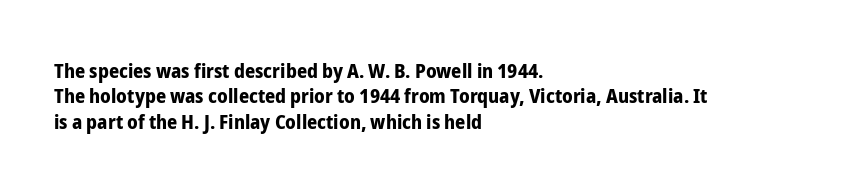
Q: Is the text bold? A: Yes.
Q: Is the text italic (slanted)? A: No, it is upright.
Q: Is the text underlined? A: No.
Q: How is the paragraph aligned? A: Left-aligned.
Q: Is the spacing between letters normal or unusually wide? A: Normal.
Q: Is the spacing between lines tight, normal or loose? A: Normal.
